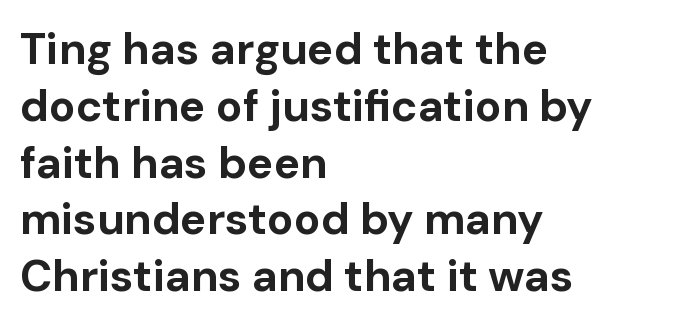
{"serif": "no", "italic": "no", "bold": "yes", "weight": "bold", "width": "normal", "stroke_contrast": "low", "x_height": "medium", "monospaced": "no", "underline": "no", "align": "left", "line_spacing": "normal", "line_spacing_ratio": 1.29, "letter_spacing": "normal", "letter_spacing_em": 0.0, "glyph_px": 44}
